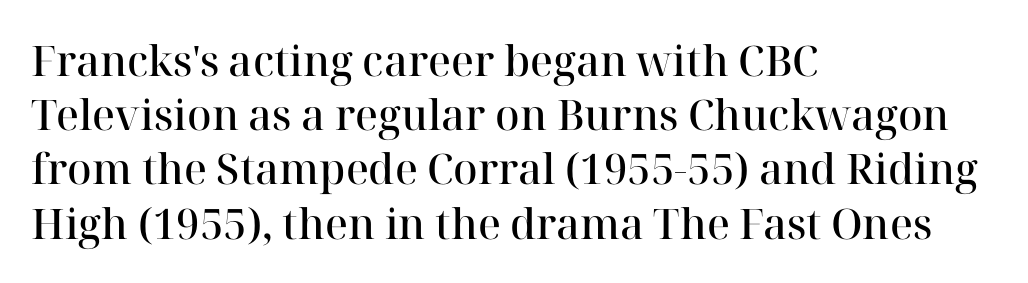
The rendering uses natural spacing where letterforms have individual widths. Stroke terminals: seriffed. Is the type bold? Partly — it's a semibold, heavier than regular but not fully bold. This block has exactly the height ordinary leading produces. No extra tracking has been applied to these lines.
